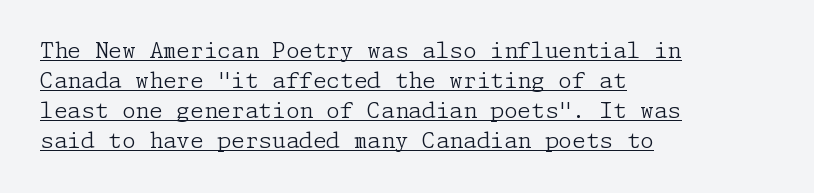
Think standard paragraph weight, or any step lighter than that. Leftover space on each line is placed entirely after the last word. The rendering keeps characters at their native spacing. Is there any slant? The stems are plumb. The space between consecutive lines is moderate. Glance below the letters and you will spot a drawn line.
